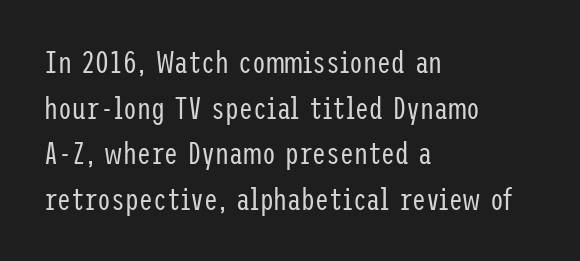
Note: no serifs on the glyphs. Notice how the stems are strictly vertical — no italics here. This sample is left-justified, so line endings fall wherever the words run out. The line texture is even and compact thanks to regular tracking. Honestly, there is no underline to notice here at all.
